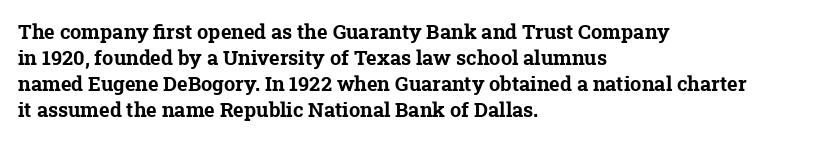
Q: Is the text bold? A: Yes.
Q: Is the text underlined? A: No.
Q: How is the paragraph aligned? A: Left-aligned.
Q: Is the spacing between letters normal or unusually wide? A: Normal.
Q: Is the spacing between lines tight, normal or loose? A: Normal.
